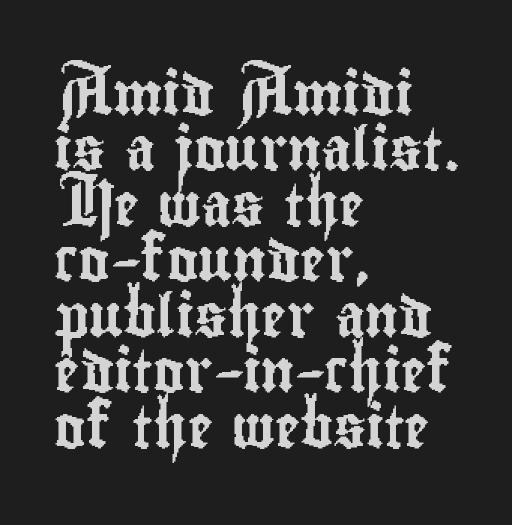
{"serif": "no", "italic": "no", "width": "condensed", "stroke_contrast": "low", "x_height": "small", "monospaced": "no", "underline": "no", "align": "left", "line_spacing": "normal", "line_spacing_ratio": 1.32, "letter_spacing": "normal", "letter_spacing_em": 0.0, "glyph_px": 42}
